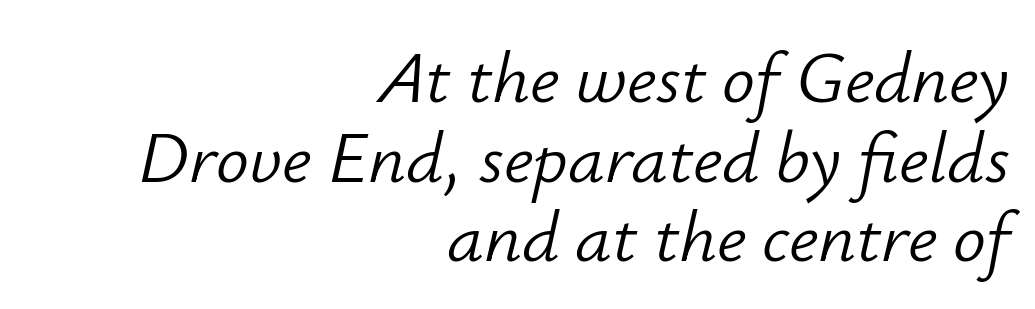
Letter spacing: default. The glyphs are unaccompanied by any horizontal stroke below them. Do the characters align in a grid? No, the font is proportional. The typesetter chose a ragged-left arrangement here. Regarding leading, the lines here are crowded together. Tall strokes in this sample are angled rather than plumb.
